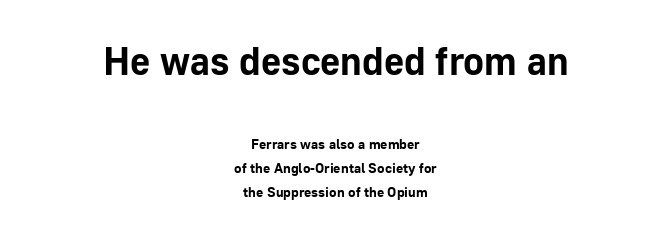
{"serif": "no", "italic": "no", "bold": "yes", "weight": "bold", "width": "normal", "stroke_contrast": "low", "x_height": "medium", "monospaced": "no", "underline": "no", "align": "center", "line_spacing_ratio": 1.73, "letter_spacing": "normal", "letter_spacing_em": 0.0, "larger_block": "first", "size_ratio": 2.79, "glyph_px": 39}
